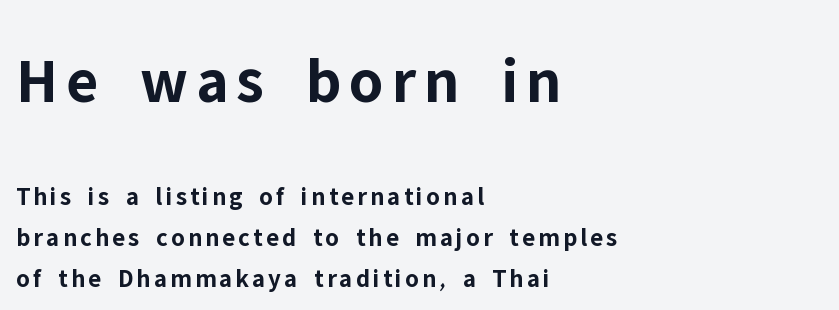
Q: Is the text bold? A: Yes.
Q: Is the text italic (slanted)? A: No, it is upright.
Q: Is the typeface a serif or a sans-serif typeface? A: Sans-serif.
Q: Is the text underlined? A: No.
Q: How is the paragraph aligned? A: Left-aligned.
Q: Is the spacing between lines tight, normal or loose? A: Normal.
Q: Which block of text is set in a larger size, the first (top) or the second (bottom)? A: The first (top) one.
Q: Width (condensed, normal, or wide)? A: Normal.
Q: Stroke contrast? A: Low.
Q: x-height? A: Medium.
Q: Monospaced? A: No.
